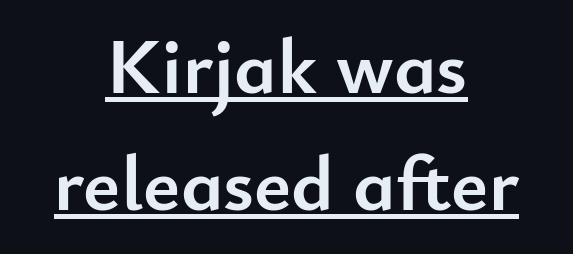
{"serif": "no", "italic": "no", "bold": "yes", "weight": "semibold", "width": "normal", "stroke_contrast": "low", "x_height": "small", "monospaced": "no", "underline": "yes", "align": "center", "line_spacing": "normal", "line_spacing_ratio": 1.48, "letter_spacing": "normal", "letter_spacing_em": 0.0, "glyph_px": 79}
